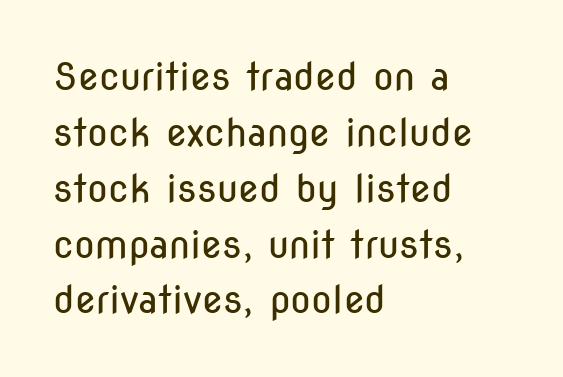
{"serif": "no", "italic": "no", "bold": "no", "weight": "regular", "width": "condensed", "stroke_contrast": "low", "x_height": "medium", "monospaced": "no", "underline": "no", "align": "left", "line_spacing": "normal", "line_spacing_ratio": 1.47, "letter_spacing": "normal", "letter_spacing_em": 0.0, "glyph_px": 38}
